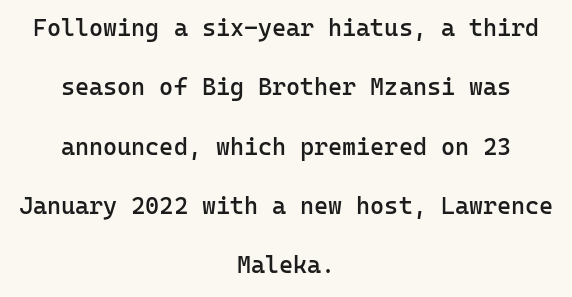
{"italic": "no", "bold": "semi", "underline": "no", "align": "center", "line_spacing": "loose", "line_spacing_ratio": 2.47, "letter_spacing": "normal", "letter_spacing_em": 0.0, "glyph_px": 24}
